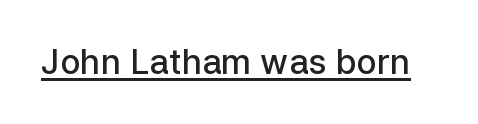
Is this a fixed-width face? No — the glyphs have proportional, varying widths. Nope, not italic — everything's standing straight. The passage shown is underscored from start to finish. Does the weight exceed regular? Yes, but only to semibold. Look at the bottom of the vertical strokes: they stop flat, with no serifs. The gaps between neighbouring characters are ordinary and unremarkable.
